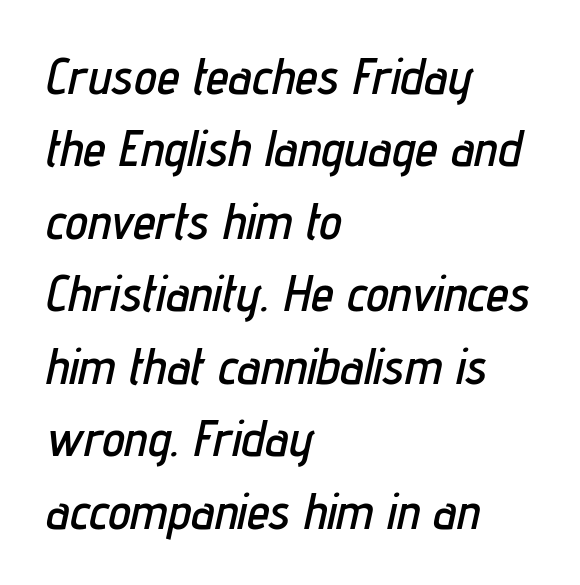
The lettering tilts uniformly, giving the passage an italic look. Looks like regular typesetting: each glyph gets only the width it needs. A typesetter would call this zero additional tracking. Glance below the letters and you will spot only blank space. The lines sit at an ordinary, default distance from one another.
